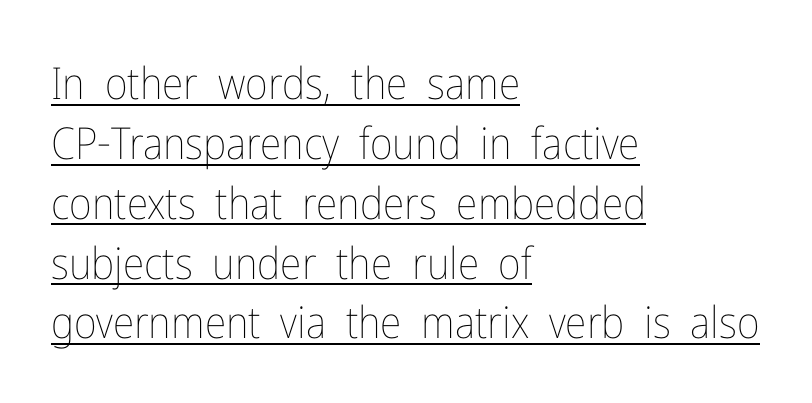
The image shows 44 px thin, condensed type, upright; set left-aligned, normal line spacing (1.36x), normal letter spacing, underlined; low stroke contrast and a medium x-height.
